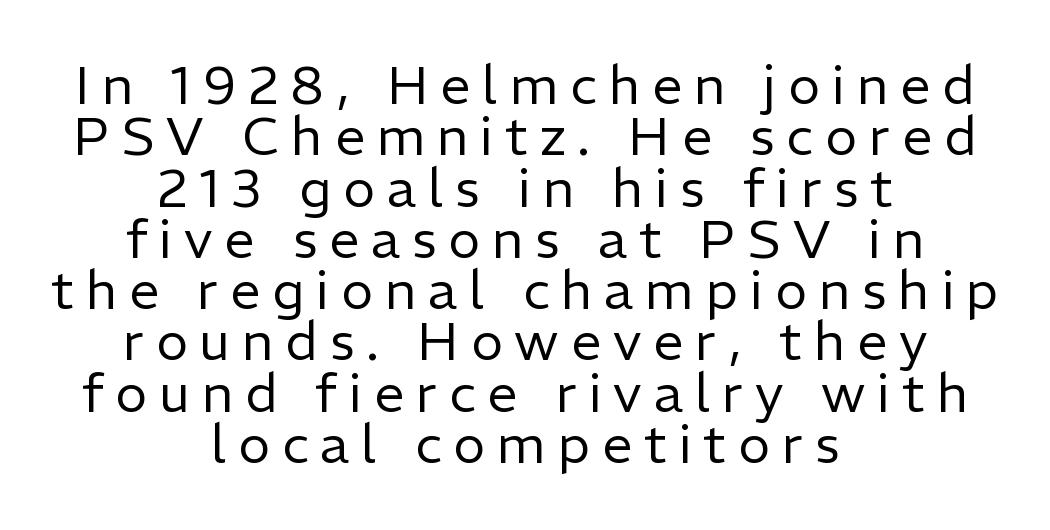
The image shows 54 px regular-weight sans-serif type, upright; set centered, tight line spacing (0.95x), unusually wide letter spacing (+0.22 em), not underlined; low stroke contrast and a medium x-height.
